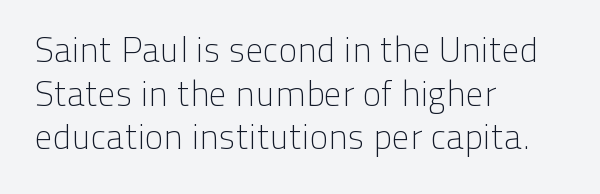
The typeface has the unassuming heft of standard copy or less. Caption: standard tracking, unaltered. A typesetter would label this face a sans. The letters stand upright; this is a roman face.
